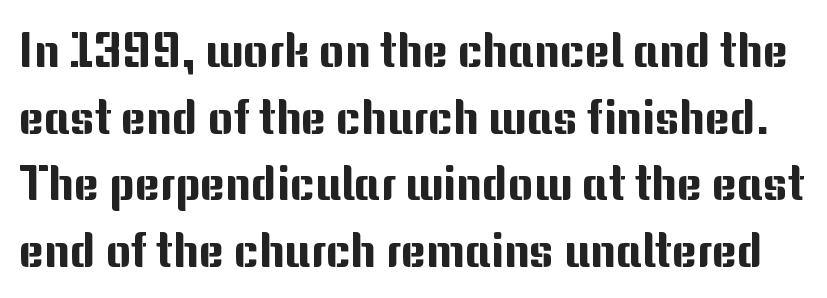
Q: Is the text italic (slanted)? A: No, it is upright.
Q: Is the typeface a serif or a sans-serif typeface? A: Sans-serif.
Q: Is the text underlined? A: No.
Q: Is the spacing between letters normal or unusually wide? A: Normal.
Q: Is the spacing between lines tight, normal or loose? A: Normal.
Q: Width (condensed, normal, or wide)? A: Normal.
Q: Stroke contrast? A: Medium.
Q: x-height? A: Medium.
Q: Monospaced? A: No.
